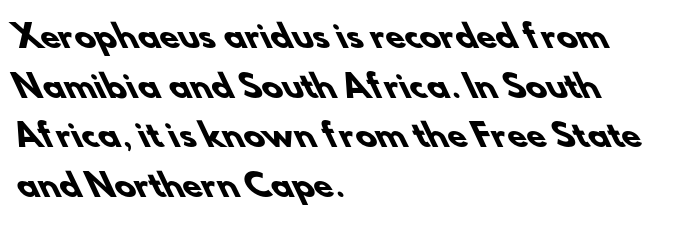
Standard letterfit; no display-style spreading of the glyphs. The strokes are fattened all the way to bold. The string is rendered with underlining switched off. Font category for this specimen: sans-serif. A typesetter would call this proportional, since set widths differ per character. The space between consecutive lines is moderate.
